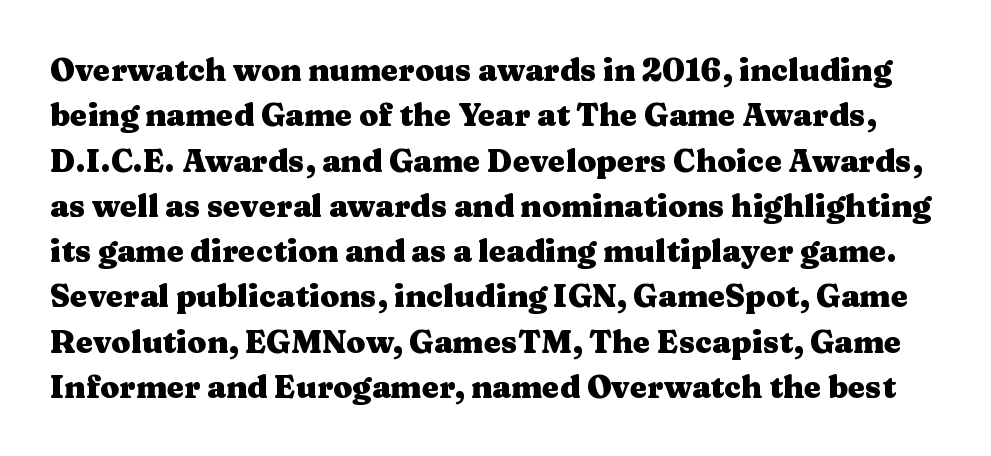
The image shows 31 px heavy, wide serif type, upright; set normal line spacing (1.46x), normal letter spacing, not underlined; medium stroke contrast and a medium x-height.
